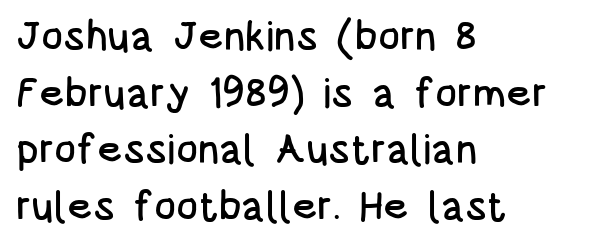
The image shows 41 px condensed sans-serif type, upright; set left-aligned, normal line spacing (1.38x), normal letter spacing, not underlined; low stroke contrast and a large x-height.
